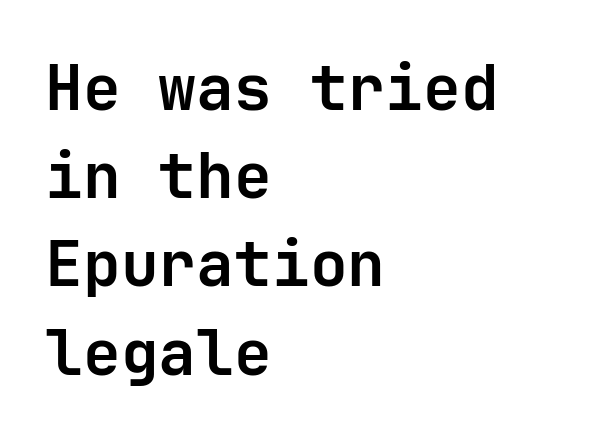
Interline gaps are of average width in this sample. The gap between lines stays unmarked. Nope, no serifs anywhere on these letters. Does the weight exceed regular? Yes, all the way to bold. Every stem runs plumb, perpendicular to the baseline. Looks like terminal output: every glyph gets an equal slot.
